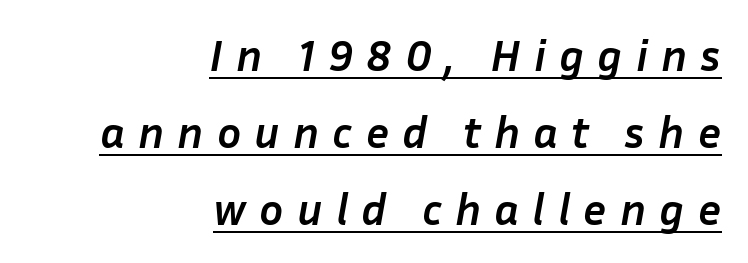
Q: Is the text bold? A: Yes.
Q: Is the text italic (slanted)? A: Yes, it leans right by about 10 degrees.
Q: Is the text underlined? A: Yes.
Q: How is the paragraph aligned? A: Right-aligned.
Q: Is the spacing between letters normal or unusually wide? A: Unusually wide.
Q: Width (condensed, normal, or wide)? A: Normal.
Q: Stroke contrast? A: Low.
Q: x-height? A: Medium.
Q: Monospaced? A: No.
